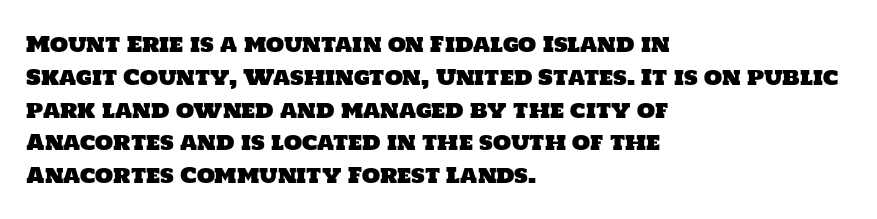
Characters follow at the spacing the type designer built in. Is the block centered? No — it sits flush against the left margin. No word sits above an underline. A typesetter would call this leading conventional body-copy spacing.
